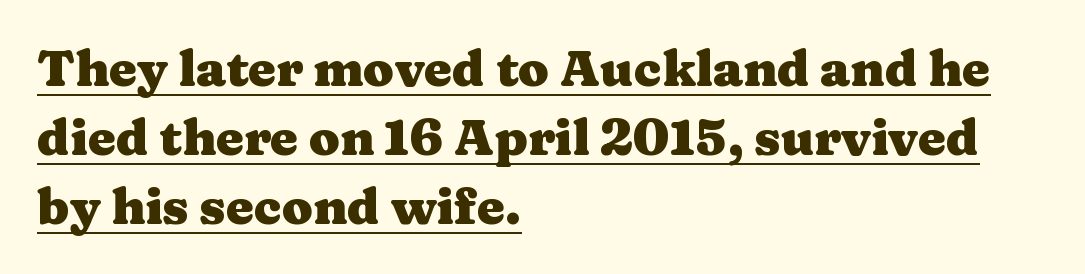
{"serif": "yes", "italic": "no", "bold": "yes", "weight": "heavy", "width": "wide", "stroke_contrast": "medium", "x_height": "medium", "monospaced": "no", "underline": "yes", "align": "left", "line_spacing": "normal", "line_spacing_ratio": 1.38, "letter_spacing": "normal", "letter_spacing_em": 0.0, "glyph_px": 50}
